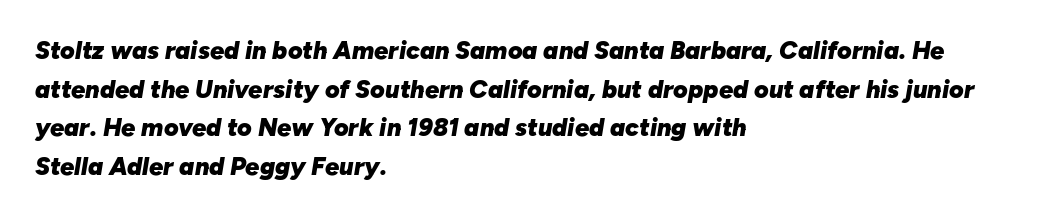
Check the space under the baseline: it is left empty. Caption: standard tracking, unaltered. Slanted lettering throughout. Thick stems and heavy bowls — unmistakably bold. The ragged edge is on the right, which tells us the setting is flush left. The line-height multiplier appears to be the usual default.
